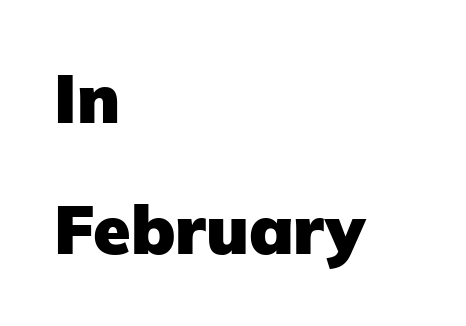
Summary of vertical rhythm: relaxed, with wide interline spacing. A typesetter would mark this as roman, not italic. The lines are quadded left. Serifs: no, the terminals of the letterforms are clean. No extra tracking has been applied to these lines.
